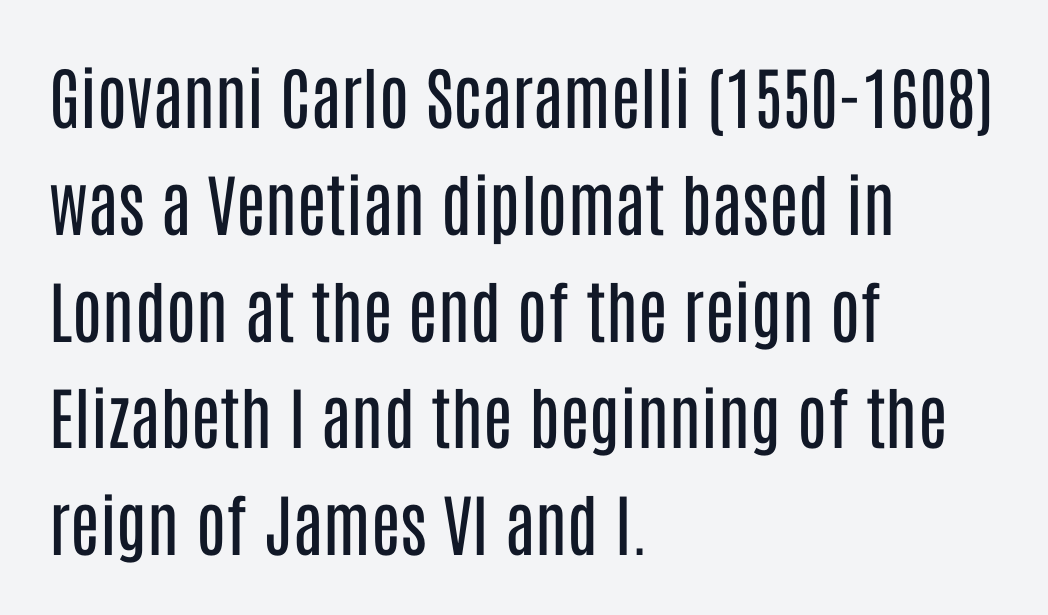
The specimen omits any rule beneath the text block's lines. Baseline-to-baseline distance is the conventional proportion of letter height. A typesetter would call this proportional, since set widths differ per character. A roman cut, with each character standing at attention.
